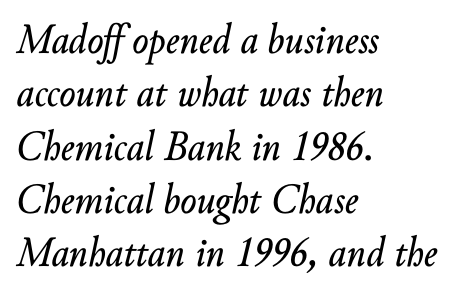
Emphasis-style slanted type is in use. Where is the straight margin? On the left. Note the varied advance widths — an 'i' is clearly narrower than an 'm'. The glyphs are unaccompanied by any horizontal stroke below them. Nobody touched the tracking dial on this one.
